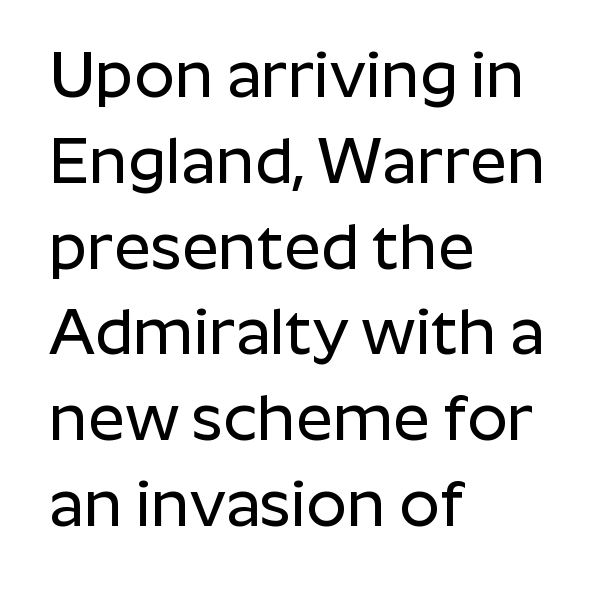
The image shows 64 px sans-serif type, upright; set left-aligned, normal line spacing (1.34x), normal letter spacing, not underlined; low stroke contrast and a medium x-height.
